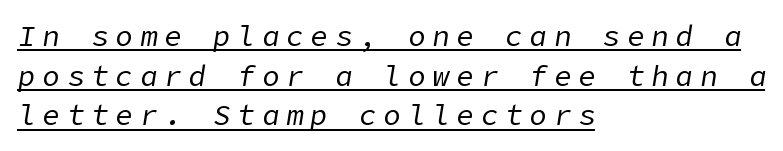
Q: Is the text bold? A: No.
Q: Is the text italic (slanted)? A: Yes, it leans right by about 9 degrees.
Q: Is the text underlined? A: Yes.
Q: How is the paragraph aligned? A: Left-aligned.
Q: Is the spacing between letters normal or unusually wide? A: Unusually wide.
Q: Is the spacing between lines tight, normal or loose? A: Normal.
Q: Width (condensed, normal, or wide)? A: Normal.
Q: Stroke contrast? A: Low.
Q: x-height? A: Medium.
